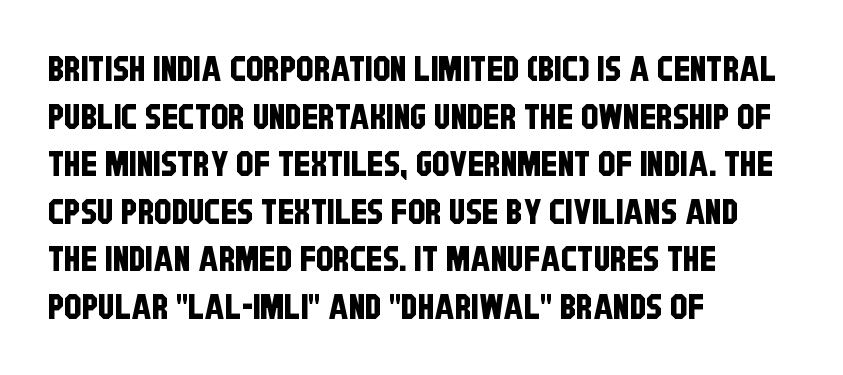
{"serif": "no", "width": "condensed", "stroke_contrast": "low", "x_height": "large", "monospaced": "no", "underline": "no", "align": "left", "line_spacing": "normal", "line_spacing_ratio": 1.36, "letter_spacing": "normal", "letter_spacing_em": 0.0, "glyph_px": 35}
